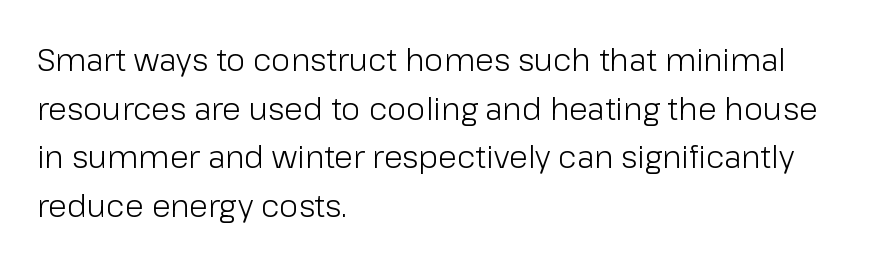
The image shows 31 px light sans-serif type, upright; set left-aligned, normal line spacing (1.57x), normal letter spacing, not underlined; low stroke contrast and a medium x-height.
